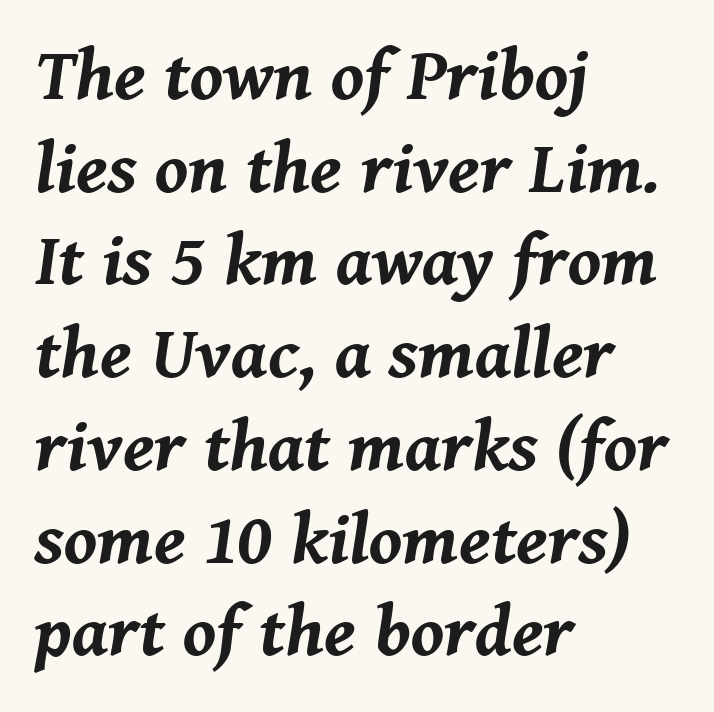
Q: Is the text bold? A: Yes.
Q: Is the text italic (slanted)? A: Yes, it leans right by about 8 degrees.
Q: Is the text underlined? A: No.
Q: How is the paragraph aligned? A: Left-aligned.
Q: Is the spacing between letters normal or unusually wide? A: Normal.
Q: Is the spacing between lines tight, normal or loose? A: Normal.
Q: Width (condensed, normal, or wide)? A: Normal.
Q: Stroke contrast? A: Medium.
Q: x-height? A: Medium.
Q: Monospaced? A: No.
